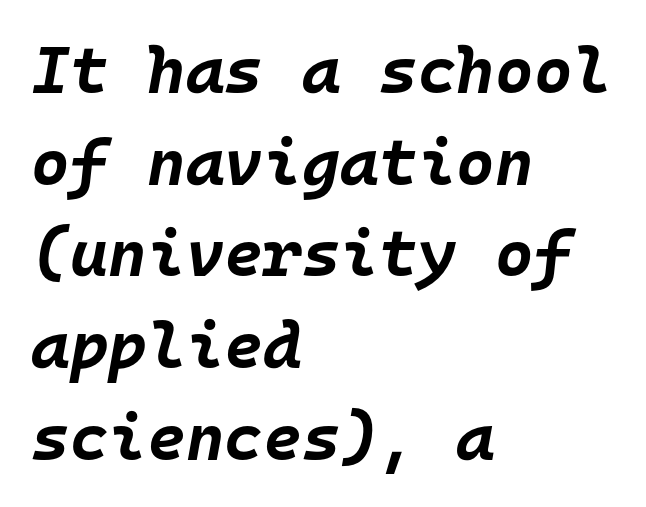
The image shows 66 px bold type, italic (leaning right), monospaced; set left-aligned, normal line spacing (1.39x), normal letter spacing, not underlined; low stroke contrast and a large x-height.
